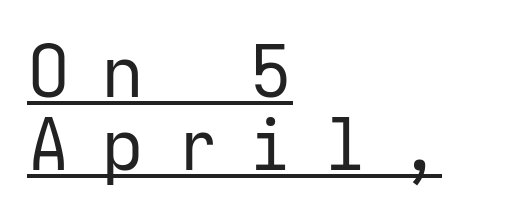
The image shows 72 px regular-weight sans-serif type, upright, monospaced; set left-aligned, tight line spacing (1.02x), unusually wide letter spacing (+0.43 em), underlined; low stroke contrast and a medium x-height.
